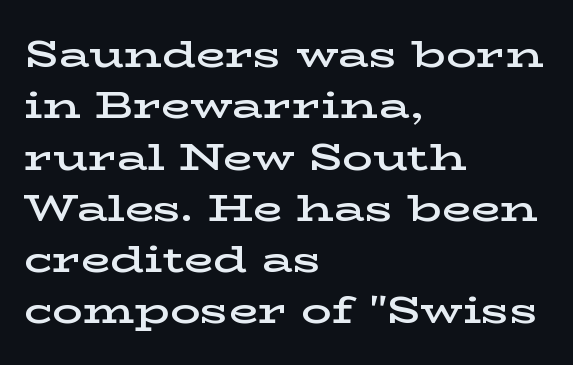
Q: Is the text bold? A: Semi-bold.
Q: Is the text italic (slanted)? A: No, it is upright.
Q: Is the typeface a serif or a sans-serif typeface? A: Serif.
Q: Is the text underlined? A: No.
Q: How is the paragraph aligned? A: Left-aligned.
Q: Is the spacing between letters normal or unusually wide? A: Normal.
Q: Is the spacing between lines tight, normal or loose? A: Normal.
Q: Width (condensed, normal, or wide)? A: Wide.
Q: Stroke contrast? A: Low.
Q: x-height? A: Medium.
Q: Monospaced? A: No.
